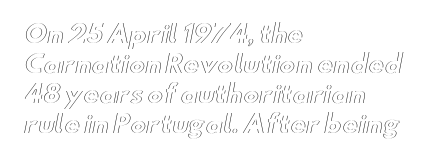
The image shows 24 px text type; set left-aligned, normal line spacing (1.25x), normal letter spacing, not underlined.
